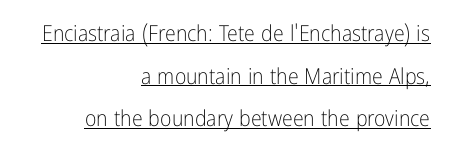
Horizontally, the lines are justified to the trailing edge only. Notice the wide empty band between every row — that's loose leading. Stems here are at most as thick as an everyday book face. This sample uses an upright cut, with every glyph sitting square on the baseline. Honestly, the letter spacing is just normal — you wouldn't notice it. You can see a thin bar hugging the bottom of the glyphs.
